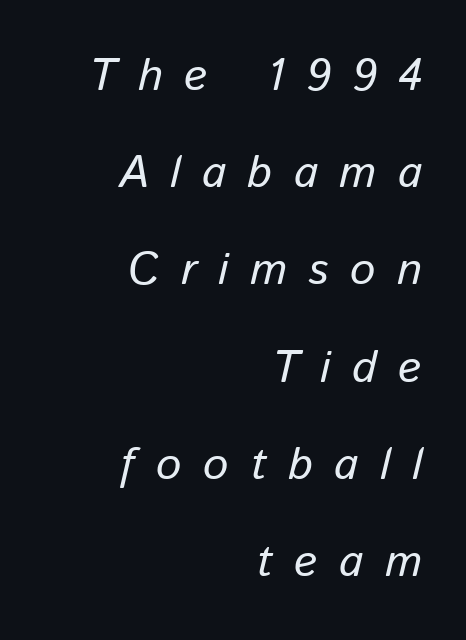
{"italic": "yes", "lean": "right", "slant_degrees": 13, "width": "normal", "stroke_contrast": "low", "x_height": "medium", "monospaced": "no", "underline": "no", "align": "right", "line_spacing": "loose", "line_spacing_ratio": 2.16, "letter_spacing": "wide", "letter_spacing_em": 0.48, "glyph_px": 45}
